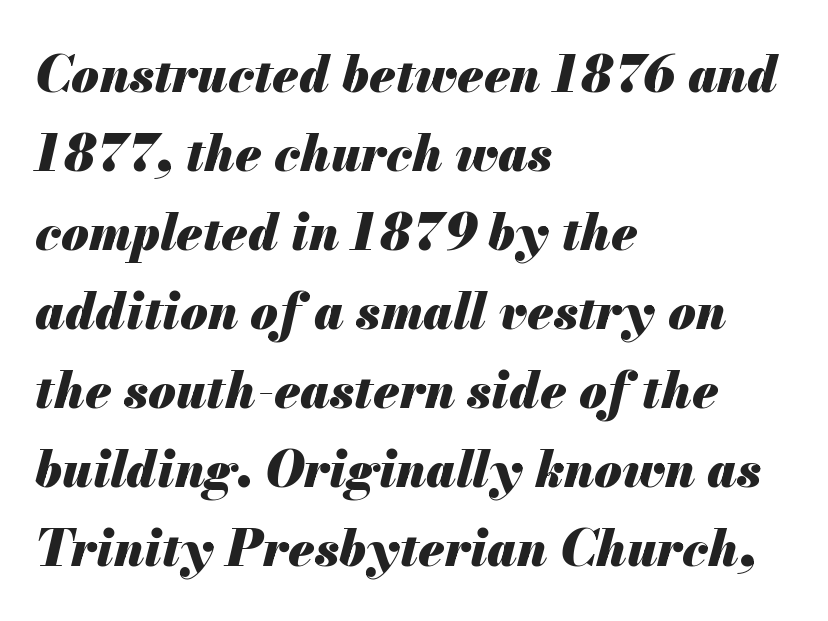
{"italic": "yes", "lean": "right", "slant_degrees": 13, "bold": "yes", "weight": "heavy", "width": "normal", "stroke_contrast": "medium", "x_height": "small", "monospaced": "no", "underline": "no", "align": "left", "line_spacing": "normal", "line_spacing_ratio": 1.58, "letter_spacing": "normal", "letter_spacing_em": 0.0, "glyph_px": 50}
